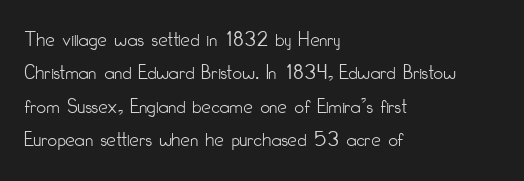
The image shows 21 px text type, upright; set left-aligned, normal line spacing (1.59x), normal letter spacing, not underlined.
